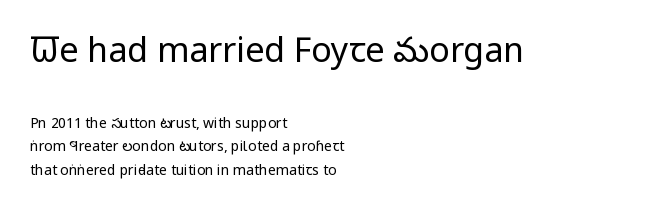
Q: Is the text bold? A: No.
Q: Is the text italic (slanted)? A: No, it is upright.
Q: Is the typeface a serif or a sans-serif typeface? A: Sans-serif.
Q: Is the text underlined? A: No.
Q: How is the paragraph aligned? A: Left-aligned.
Q: Is the spacing between letters normal or unusually wide? A: Normal.
Q: Is the spacing between lines tight, normal or loose? A: Normal.
Q: Which block of text is set in a larger size, the first (top) or the second (bottom)? A: The first (top) one.
Q: Width (condensed, normal, or wide)? A: Condensed.
Q: Stroke contrast? A: Low.
Q: x-height? A: Large.
Q: Monospaced? A: No.
